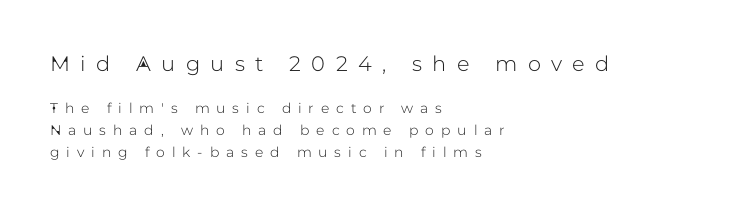
{"italic": "no", "underline": "no", "align": "left", "line_spacing": "normal", "line_spacing_ratio": 1.55, "letter_spacing": "wide", "letter_spacing_em": 0.49, "larger_block": "first", "size_ratio": 1.5, "glyph_px": 21}
